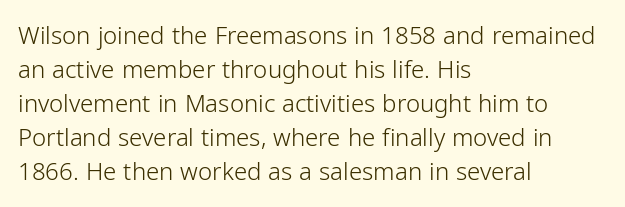
Q: Is the text bold? A: No.
Q: Is the text italic (slanted)? A: No, it is upright.
Q: Is the text underlined? A: No.
Q: How is the paragraph aligned? A: Left-aligned.
Q: Is the spacing between letters normal or unusually wide? A: Normal.
Q: Is the spacing between lines tight, normal or loose? A: Normal.
